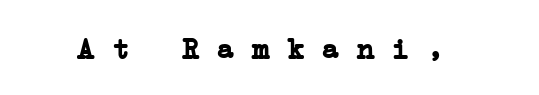
The image shows 29 px semibold, wide serif type, monospaced; set normal letter spacing, not underlined; low stroke contrast and a medium x-height.
